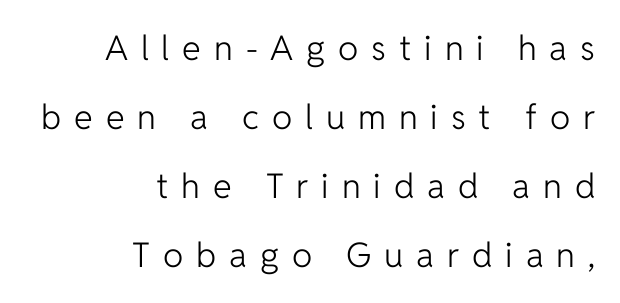
Clear beneath every line of the passage. Every row of glyphs terminates at an identical x-position on the right. Spacing verdict: proportional, widths tailored to each character. The passage shown stacks its lines with a broad gap.
